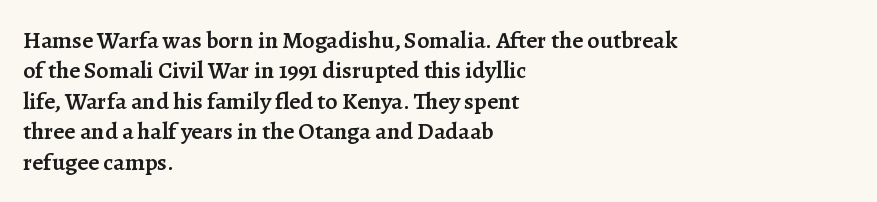
The paragraph shown leans on its left margin. A bit beefed up — I'd call it semibold rather than bold. The area under the type is left untouched. The horizontal fit of the characters is conventional and even. Students, observe: this is what conventionally led text looks like.
